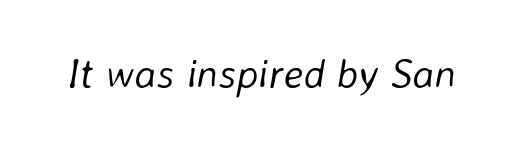
Bold? No — there's no thickening of the strokes. The string is rendered with underlining switched off. Students, note that the glyphs here touch the page at normal intervals. Posture: slanted. Proportional: the letters do not fall into vertical columns.
